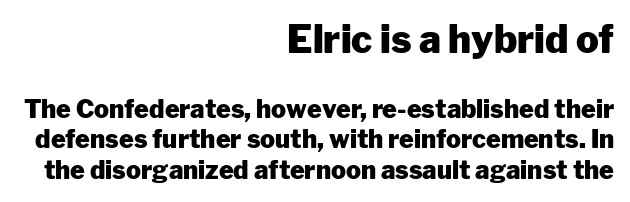
Spacing verdict: proportional, widths tailored to each character. Ascenders rise straight up at ninety degrees. Compare the two chunks: the upper has the greater cap height. Check where the strokes stop: nothing finishes them off — pure sans.
